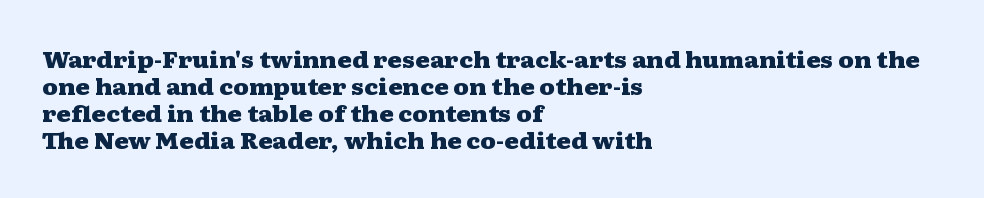
A typesetter would mark this as roman, not italic. What stands out about the letter spacing? Nothing — it is the standard amount. The baseline area is clear. Caption: bold face, heavy strokes.
